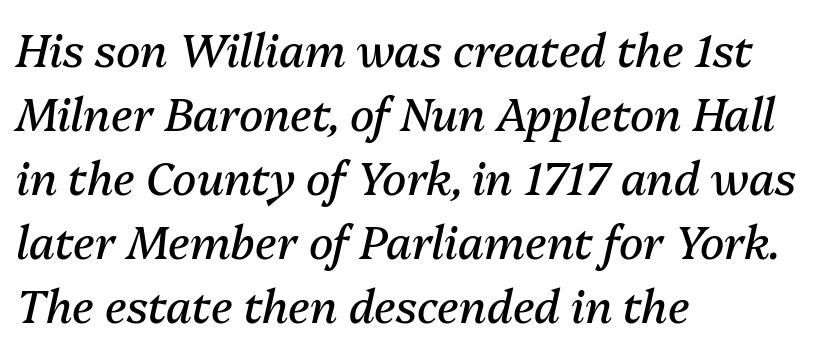
Q: Is the text bold? A: No.
Q: Is the text italic (slanted)? A: Yes, it leans right by about 13 degrees.
Q: Is the text underlined? A: No.
Q: How is the paragraph aligned? A: Left-aligned.
Q: Is the spacing between letters normal or unusually wide? A: Normal.
Q: Is the spacing between lines tight, normal or loose? A: Normal.
Q: Width (condensed, normal, or wide)? A: Normal.
Q: Stroke contrast? A: Medium.
Q: x-height? A: Medium.
Q: Monospaced? A: No.
